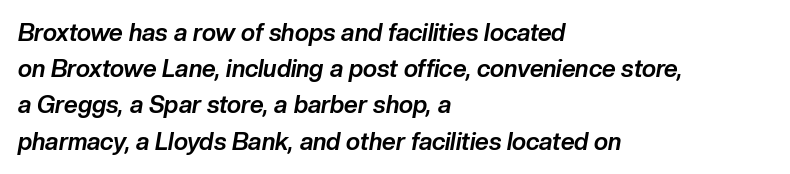
Q: Is the text bold? A: Yes.
Q: Is the text italic (slanted)? A: Yes, it leans right by about 10 degrees.
Q: Is the text underlined? A: No.
Q: How is the paragraph aligned? A: Left-aligned.
Q: Is the spacing between letters normal or unusually wide? A: Normal.
Q: Is the spacing between lines tight, normal or loose? A: Normal.
